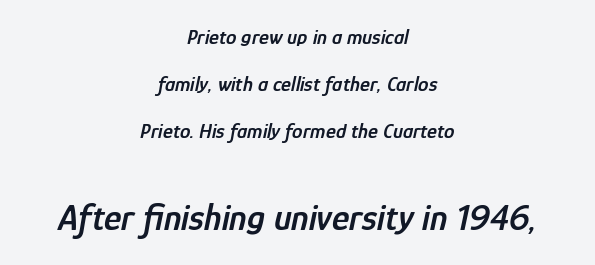
Bigger letters appear in the bottom chunk; the top chunk is reduced. Its strokes are somewhat broadened, the hallmark of semibold type. Do the characters align in a grid? No, the font is proportional. The designer dialed line spacing up above the default.
